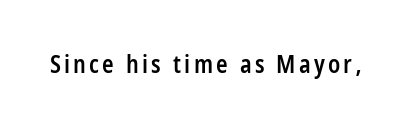
The characters look somewhat weighty, a semibold short of true bold. The strip under each line holds only bare page. Vertical strokes here are truly vertical.
